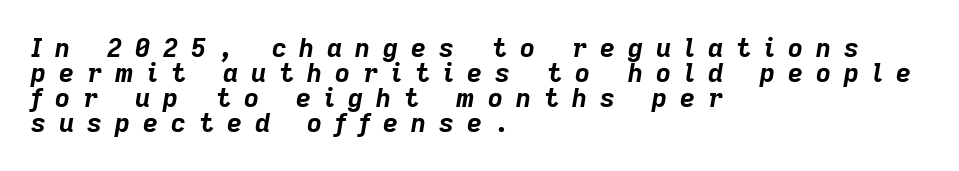
{"italic": "yes", "lean": "right", "slant_degrees": 9, "bold": "yes", "underline": "no", "align": "left", "line_spacing": "tight", "line_spacing_ratio": 0.96, "letter_spacing": "wide", "letter_spacing_em": 0.5, "glyph_px": 26}
